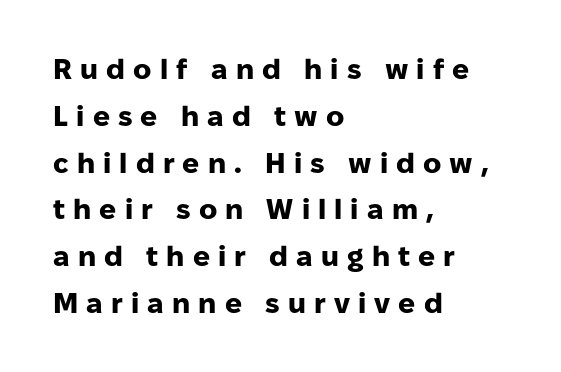
Q: Is the text bold? A: Yes.
Q: Is the text italic (slanted)? A: No, it is upright.
Q: Is the typeface a serif or a sans-serif typeface? A: Sans-serif.
Q: Is the text underlined? A: No.
Q: How is the paragraph aligned? A: Left-aligned.
Q: Is the spacing between letters normal or unusually wide? A: Unusually wide.
Q: Is the spacing between lines tight, normal or loose? A: Normal.
Q: Width (condensed, normal, or wide)? A: Normal.
Q: Stroke contrast? A: Low.
Q: x-height? A: Medium.
Q: Monospaced? A: No.
